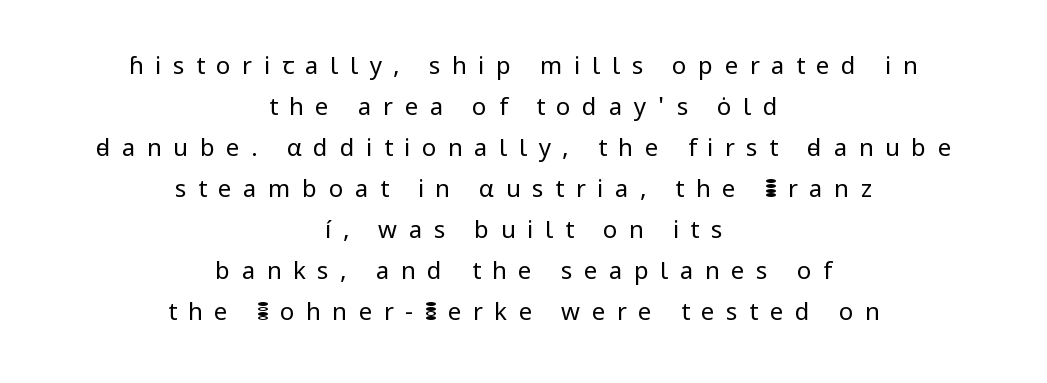
Q: Is the text bold? A: No.
Q: Is the text italic (slanted)? A: No, it is upright.
Q: Is the text underlined? A: No.
Q: How is the paragraph aligned? A: Centered.
Q: Is the spacing between letters normal or unusually wide? A: Unusually wide.
